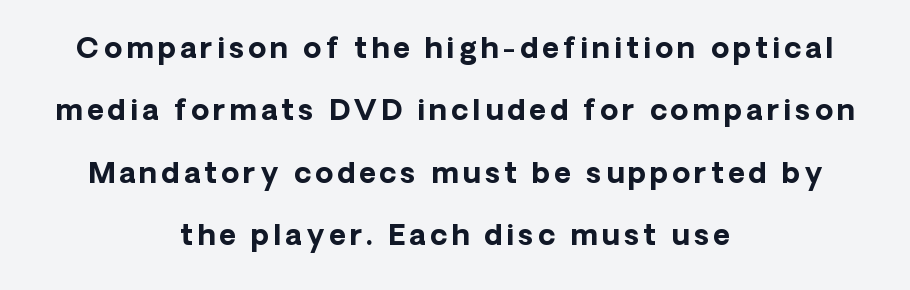
{"serif": "no", "italic": "no", "bold": "yes", "weight": "bold", "width": "normal", "stroke_contrast": "low", "x_height": "medium", "monospaced": "no", "underline": "no", "align": "center", "line_spacing": "loose", "line_spacing_ratio": 2.15, "glyph_px": 29}
